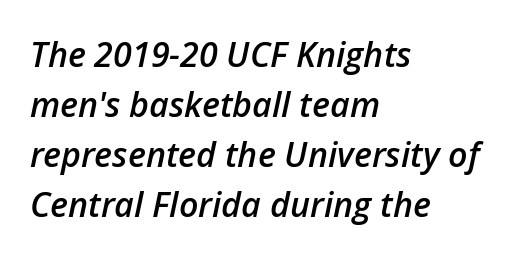
Q: Is the text bold? A: Semi-bold.
Q: Is the text italic (slanted)? A: Yes, it leans right by about 12 degrees.
Q: Is the text underlined? A: No.
Q: How is the paragraph aligned? A: Left-aligned.
Q: Is the spacing between letters normal or unusually wide? A: Normal.
Q: Is the spacing between lines tight, normal or loose? A: Normal.
Q: Width (condensed, normal, or wide)? A: Normal.
Q: Stroke contrast? A: Low.
Q: x-height? A: Medium.
Q: Monospaced? A: No.
